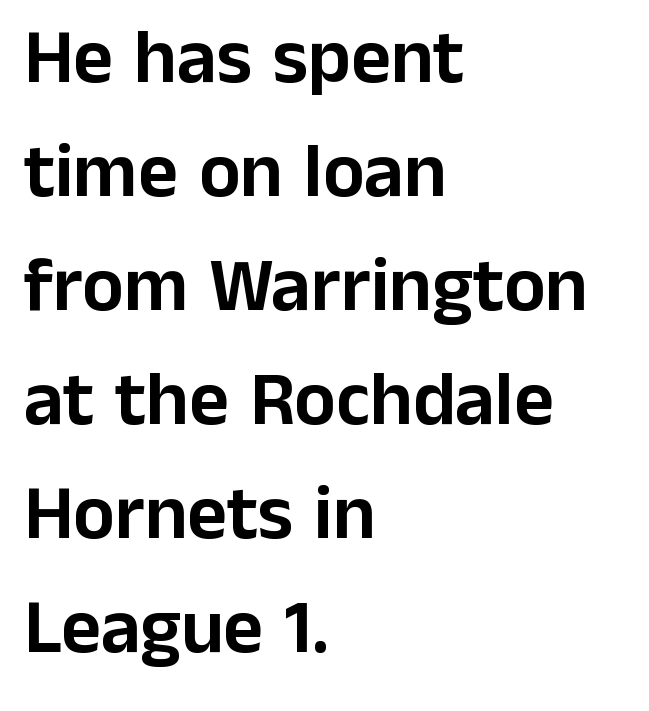
The image shows 77 px sans-serif type, upright; set left-aligned, normal line spacing (1.48x), normal letter spacing, not underlined; low stroke contrast and a medium x-height.
